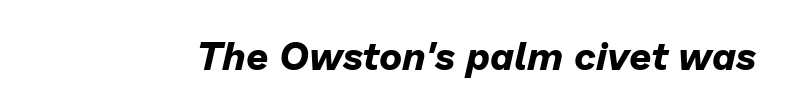
Q: Is the text bold? A: Yes.
Q: Is the text italic (slanted)? A: Yes, it leans right by about 13 degrees.
Q: Is the text underlined? A: No.
Q: Is the spacing between letters normal or unusually wide? A: Normal.
Q: Width (condensed, normal, or wide)? A: Normal.
Q: Stroke contrast? A: Low.
Q: x-height? A: Medium.
Q: Monospaced? A: No.
